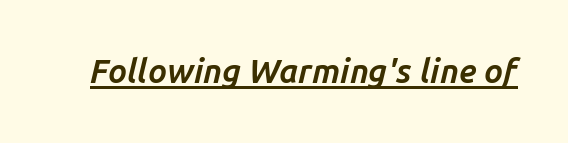
Q: Is the text bold? A: Yes.
Q: Is the text italic (slanted)? A: Yes, it leans right by about 14 degrees.
Q: Is the text underlined? A: Yes.
Q: Is the spacing between letters normal or unusually wide? A: Normal.
Q: Width (condensed, normal, or wide)? A: Normal.
Q: Stroke contrast? A: Low.
Q: x-height? A: Medium.
Q: Monospaced? A: No.
